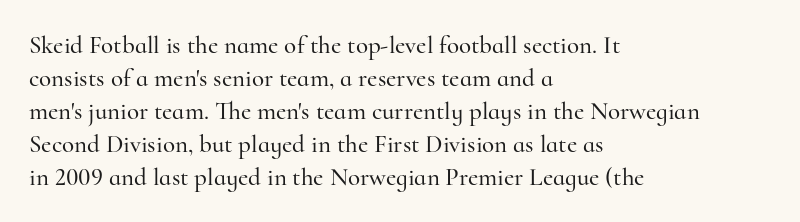
{"italic": "no", "underline": "no", "align": "left", "line_spacing": "normal", "line_spacing_ratio": 1.32, "letter_spacing": "normal", "letter_spacing_em": 0.0, "glyph_px": 25}
